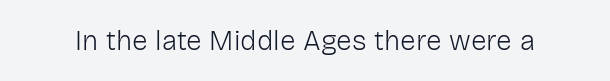
The letters stand straight up with perfectly vertical stems. Decoration check: the copy has no underline. Weight: not bold — regular or lighter. Letter spacing: default.
